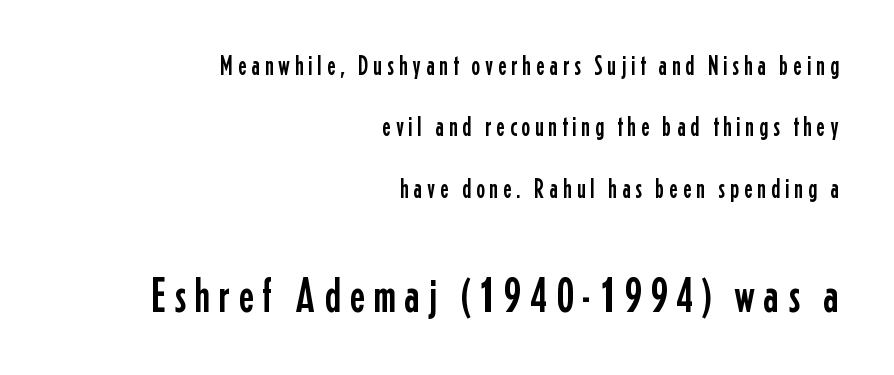
{"serif": "no", "italic": "no", "width": "condensed", "stroke_contrast": "low", "x_height": "medium", "monospaced": "no", "underline": "no", "align": "right", "line_spacing": "loose", "line_spacing_ratio": 2.27, "larger_block": "second", "size_ratio": 1.78, "glyph_px": 48}
